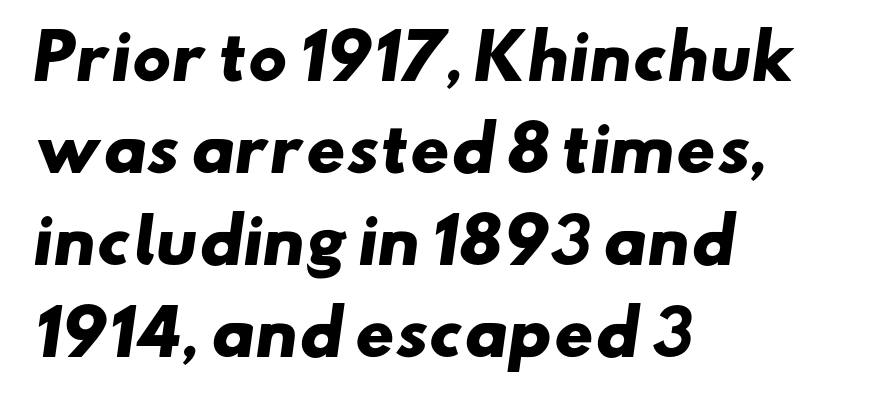
{"serif": "no", "bold": "yes", "weight": "heavy", "width": "wide", "stroke_contrast": "low", "x_height": "small", "monospaced": "no", "underline": "no", "align": "left", "line_spacing": "normal", "line_spacing_ratio": 1.51, "letter_spacing": "normal", "letter_spacing_em": 0.0, "glyph_px": 61}
